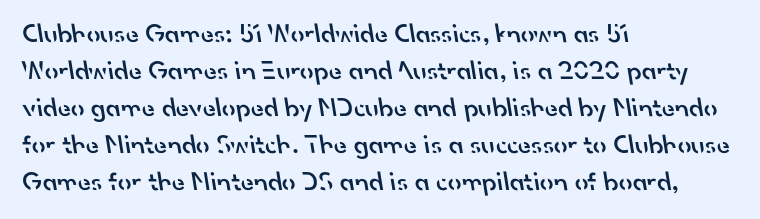
The image shows 27 px text type; set left-aligned, normal line spacing (1.37x), normal letter spacing, not underlined.
